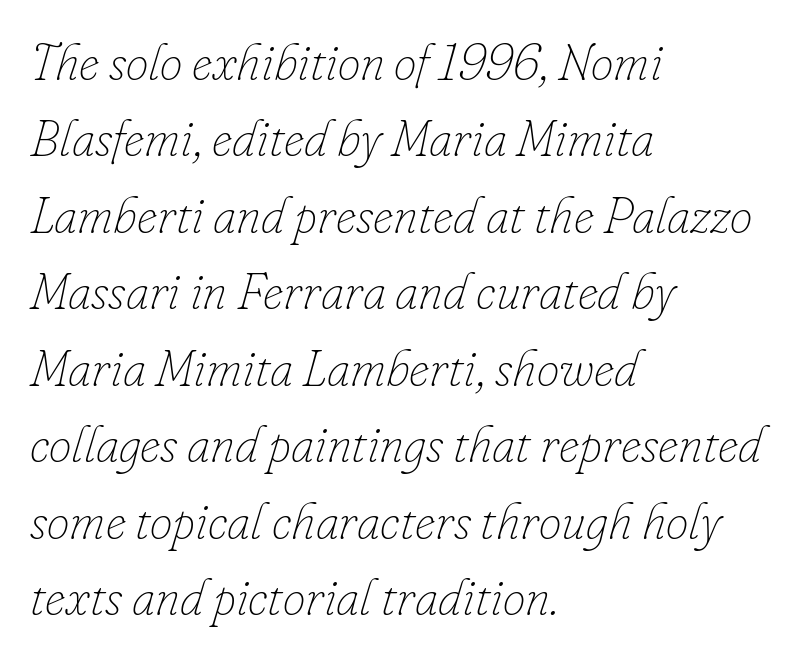
Q: Is the text bold? A: No.
Q: Is the text italic (slanted)? A: Yes, it leans right by about 16 degrees.
Q: Is the text underlined? A: No.
Q: How is the paragraph aligned? A: Left-aligned.
Q: Is the spacing between letters normal or unusually wide? A: Normal.
Q: Is the spacing between lines tight, normal or loose? A: Normal.
Q: Width (condensed, normal, or wide)? A: Normal.
Q: Stroke contrast? A: Low.
Q: x-height? A: Small.
Q: Monospaced? A: No.
